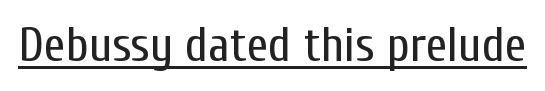
Q: Is the text bold? A: No.
Q: Is the text italic (slanted)? A: No, it is upright.
Q: Is the typeface a serif or a sans-serif typeface? A: Sans-serif.
Q: Is the text underlined? A: Yes.
Q: Is the spacing between letters normal or unusually wide? A: Normal.
Q: Width (condensed, normal, or wide)? A: Condensed.
Q: Stroke contrast? A: Low.
Q: x-height? A: Medium.
Q: Monospaced? A: No.
